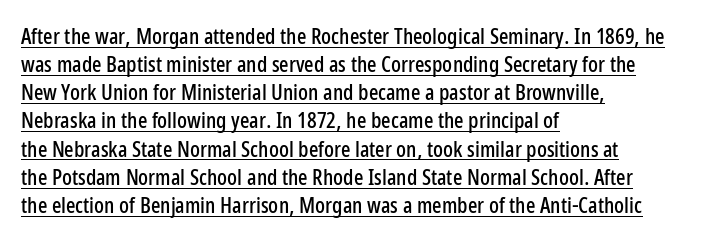
The image shows 22 px text type, upright; set left-aligned, normal line spacing (1.28x), normal letter spacing, underlined.
